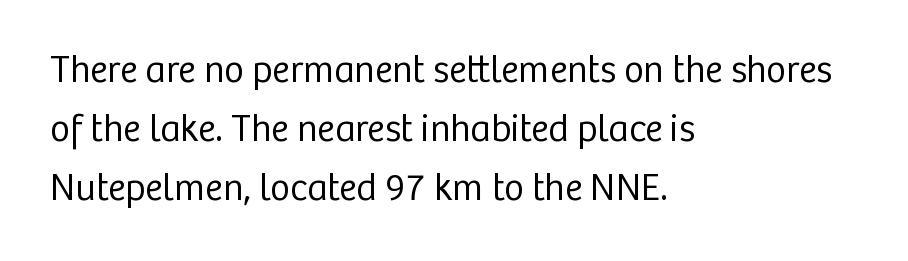
The image shows 38 px regular-weight sans-serif type, upright; set left-aligned, normal line spacing (1.55x), normal letter spacing, not underlined; low stroke contrast and a medium x-height.
